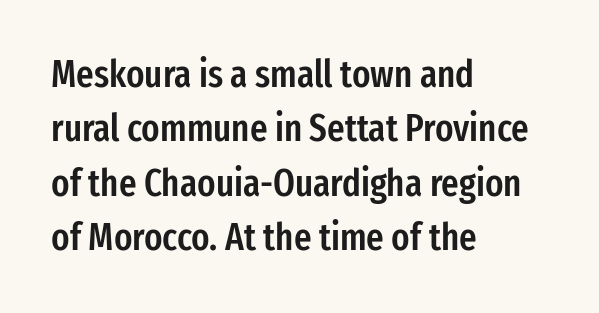
Observe the absence of serifs on each vertical stroke in this sample. This rendering uses left alignment, leaving the right contour irregular. Typesetter's note: demi weight, one step under bold. A typesetter would call this leading conventional body-copy spacing. The string is rendered with underlining switched off.
